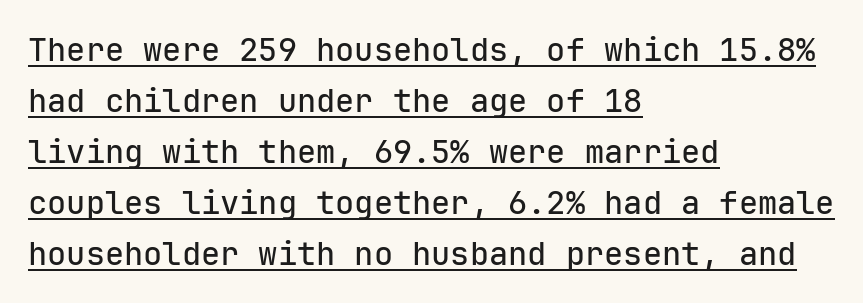
Q: Is the text italic (slanted)? A: No, it is upright.
Q: Is the typeface a serif or a sans-serif typeface? A: Sans-serif.
Q: Is the text underlined? A: Yes.
Q: How is the paragraph aligned? A: Left-aligned.
Q: Is the spacing between letters normal or unusually wide? A: Normal.
Q: Is the spacing between lines tight, normal or loose? A: Normal.
Q: Width (condensed, normal, or wide)? A: Normal.
Q: Stroke contrast? A: Low.
Q: x-height? A: Medium.
Q: Monospaced? A: Yes.
